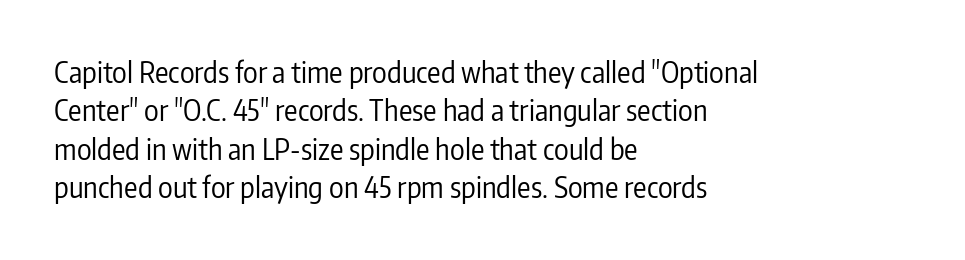
The image shows 28 px regular-weight, condensed sans-serif type, upright; set left-aligned, normal line spacing (1.37x), normal letter spacing, not underlined; low stroke contrast and a medium x-height.
